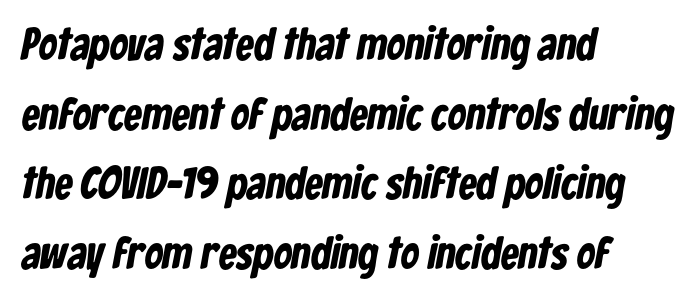
Q: Is the text bold? A: Yes.
Q: Is the typeface a serif or a sans-serif typeface? A: Sans-serif.
Q: Is the text underlined? A: No.
Q: How is the paragraph aligned? A: Left-aligned.
Q: Is the spacing between letters normal or unusually wide? A: Normal.
Q: Is the spacing between lines tight, normal or loose? A: Normal.
Q: Width (condensed, normal, or wide)? A: Condensed.
Q: Stroke contrast? A: Low.
Q: x-height? A: Medium.
Q: Monospaced? A: No.
